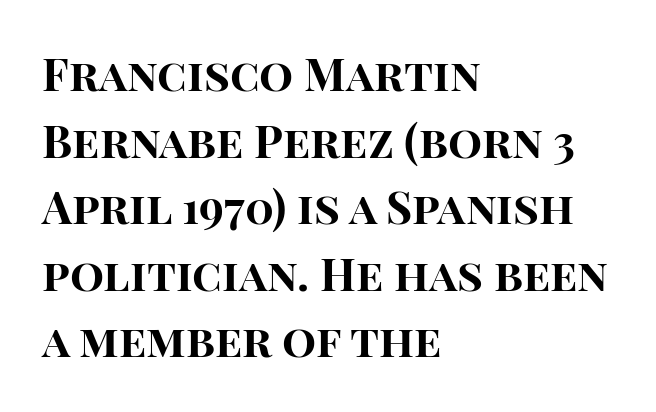
Q: Is the text bold? A: Yes.
Q: Is the text italic (slanted)? A: No, it is upright.
Q: Is the typeface a serif or a sans-serif typeface? A: Sans-serif.
Q: Is the text underlined? A: No.
Q: How is the paragraph aligned? A: Left-aligned.
Q: Is the spacing between letters normal or unusually wide? A: Normal.
Q: Is the spacing between lines tight, normal or loose? A: Normal.
Q: Width (condensed, normal, or wide)? A: Normal.
Q: Stroke contrast? A: High.
Q: x-height? A: Large.
Q: Monospaced? A: No.
